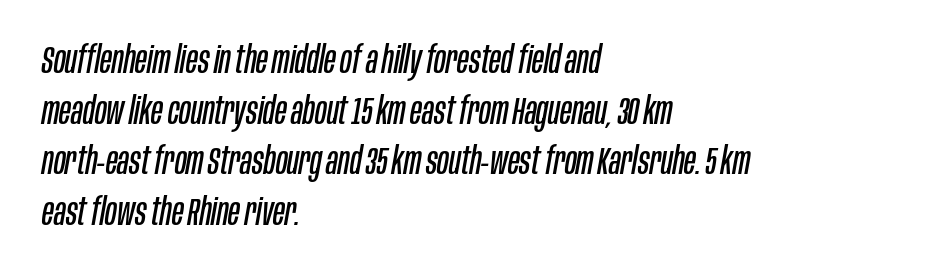
{"italic": "yes", "lean": "right", "slant_degrees": 10, "bold": "no", "weight": "regular", "width": "condensed", "stroke_contrast": "low", "x_height": "large", "monospaced": "no", "underline": "no", "align": "left", "line_spacing": "normal", "line_spacing_ratio": 1.33, "letter_spacing": "normal", "letter_spacing_em": 0.0, "glyph_px": 38}
